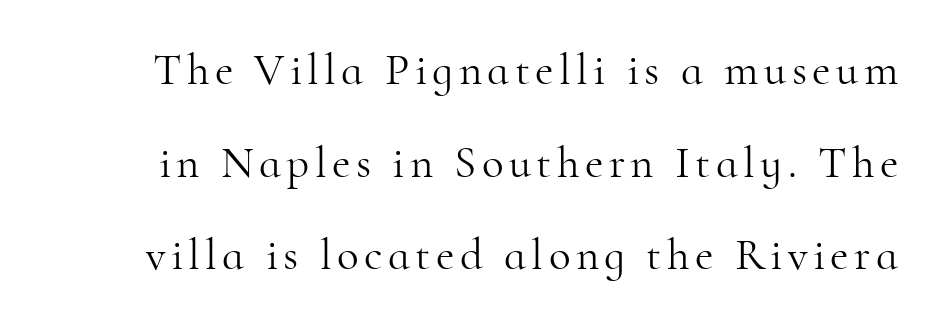
Q: Is the text bold? A: No.
Q: Is the text italic (slanted)? A: No, it is upright.
Q: Is the typeface a serif or a sans-serif typeface? A: Serif.
Q: Is the text underlined? A: No.
Q: Is the spacing between lines tight, normal or loose? A: Loose.
Q: Width (condensed, normal, or wide)? A: Normal.
Q: Stroke contrast? A: High.
Q: x-height? A: Small.
Q: Monospaced? A: No.
